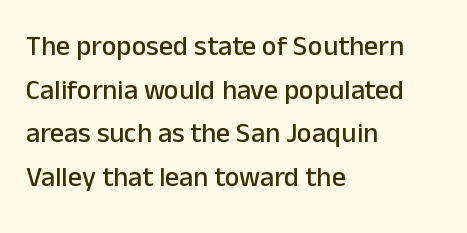
Unmarked baselines from the first word to the last. Honestly, the row spacing looks completely unremarkable. Notice how the passage keeps a crisp vertical edge on the left only. The horizontal fit of the characters is conventional and even. No italicization has been applied; the sample stays upright.
